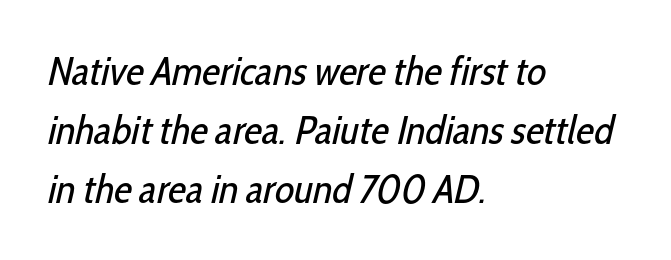
Q: Is the text bold? A: No.
Q: Is the typeface a serif or a sans-serif typeface? A: Sans-serif.
Q: Is the text underlined? A: No.
Q: How is the paragraph aligned? A: Left-aligned.
Q: Is the spacing between letters normal or unusually wide? A: Normal.
Q: Is the spacing between lines tight, normal or loose? A: Normal.
Q: Width (condensed, normal, or wide)? A: Condensed.
Q: Stroke contrast? A: Low.
Q: x-height? A: Medium.
Q: Monospaced? A: No.
